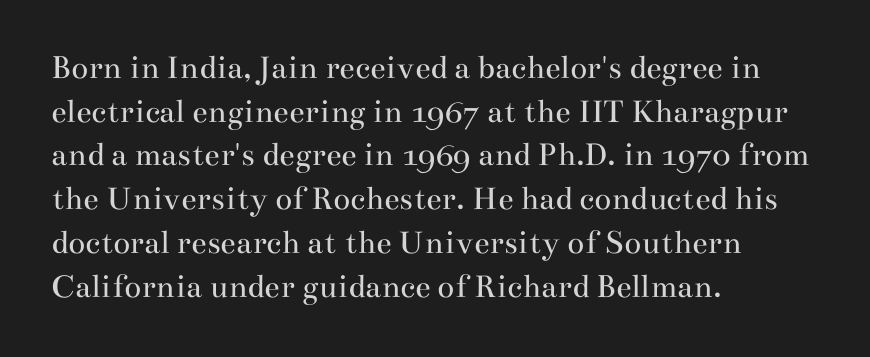
Between one letter and the next there's only the usual sliver of space. Letters rest on an invisible, unmarked baseline. These lines stack with their left ends in a neat column. What's the leading like? Ordinary, nothing unusual. The rendering uses natural spacing where letterforms have individual widths. The strokes carry an ordinary text weight at most.
